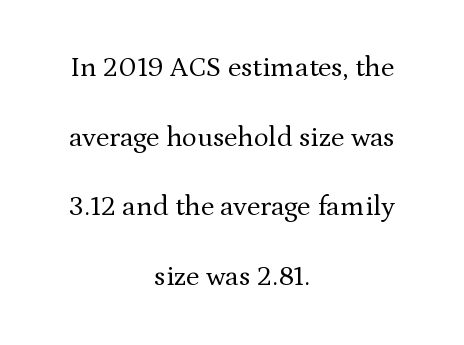
The image shows 28 px regular-weight serif type, upright; set centered, loose line spacing (2.49x), normal letter spacing, not underlined; medium stroke contrast and a medium x-height.
